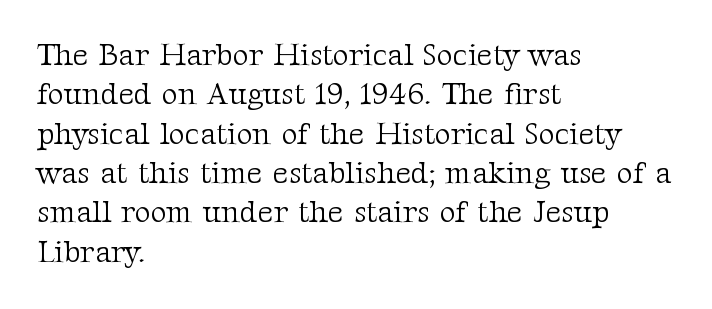
Glyph-to-glyph distance matches everyday printed text. Proportional: the letters do not fall into vertical columns. Does the lettering tilt? It doesn't — this is upright. The font family rendered here belongs to the serif group. The ragged edge is on the right, which tells us the setting is flush left. The area under the type is left untouched.
